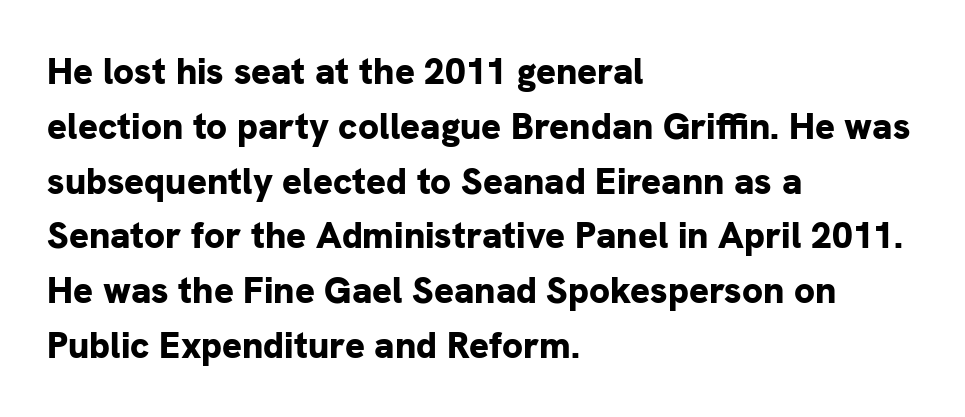
The image shows 37 px bold sans-serif type, upright; set left-aligned, normal line spacing (1.48x), normal letter spacing, not underlined; low stroke contrast and a medium x-height.
